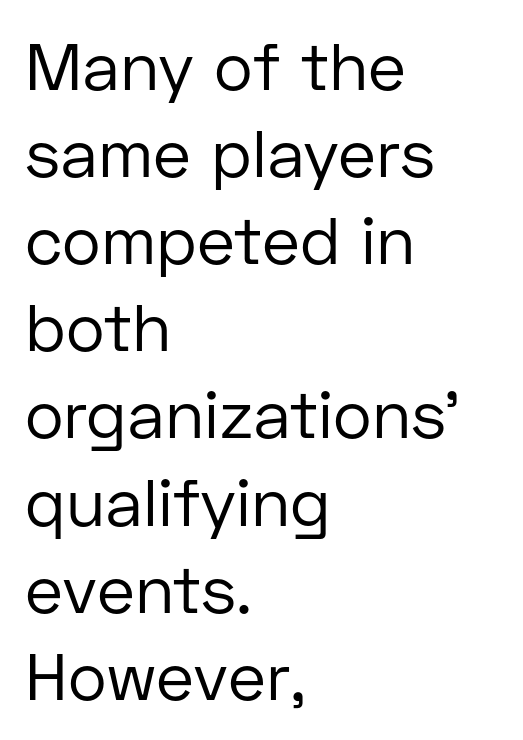
Quick note: underline off. In terms of letterspacing, this is plain default setting. Note the varied advance widths — an 'i' is clearly narrower than an 'm'. If you drew a line through each stem, it would be perfectly vertical. Horizontal bands of white between lines are of average thickness.
